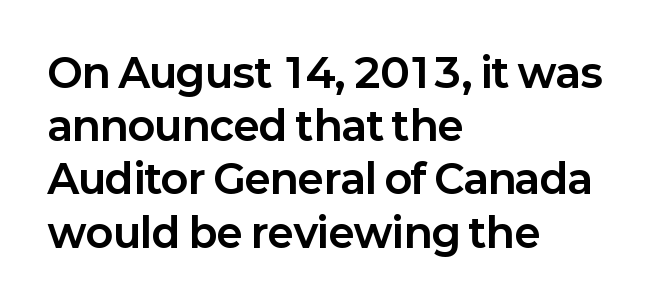
The image shows 40 px bold sans-serif type, upright; set left-aligned, normal line spacing (1.33x), normal letter spacing, not underlined; low stroke contrast and a medium x-height.
